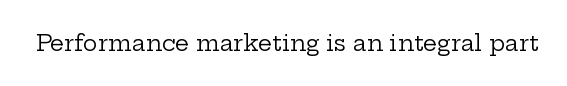
The image shows 22 px text type, upright; set normal letter spacing, not underlined.
